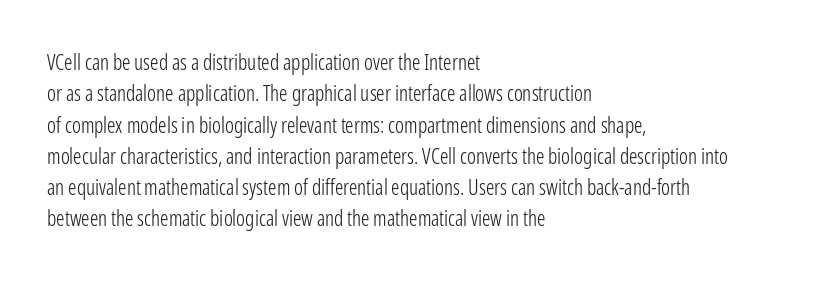
The image shows 21 px text type, upright; set left-aligned, normal line spacing (1.49x), normal letter spacing, not underlined.
